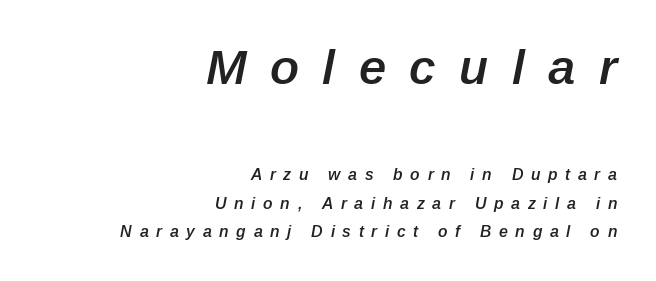
The image shows 49 px semibold type, italic (leaning right); set right-aligned, line spacing 1.78x, unusually wide letter spacing (+0.48 em), not underlined; the first (top) block is 3.06x larger; low stroke contrast and a medium x-height.
